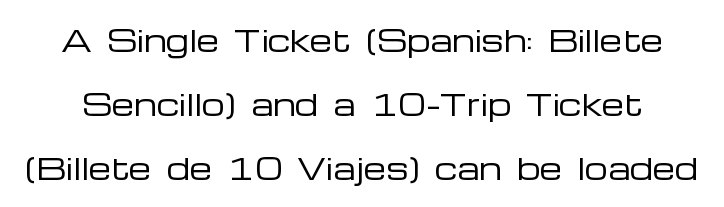
{"serif": "no", "italic": "no", "bold": "no", "weight": "regular", "width": "wide", "stroke_contrast": "low", "x_height": "medium", "monospaced": "no", "underline": "no", "line_spacing": "loose", "line_spacing_ratio": 2.21, "letter_spacing": "normal", "letter_spacing_em": 0.0, "glyph_px": 29}
